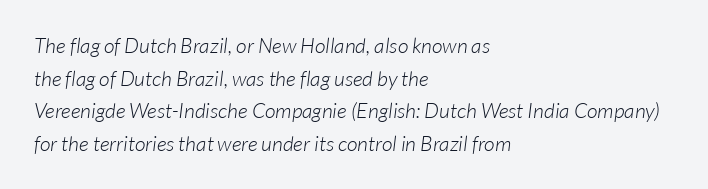
The image shows 21 px text type; set left-aligned, normal line spacing (1.55x), normal letter spacing, not underlined.
